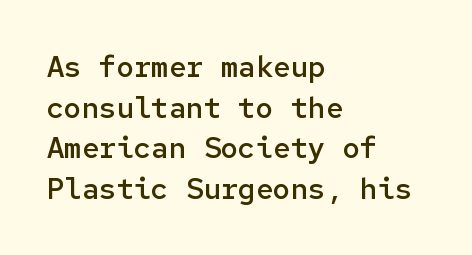
The image shows 29 px semibold sans-serif type, upright, monospaced; set left-aligned, normal line spacing (1.4x), normal letter spacing, not underlined; low stroke contrast and a medium x-height.
